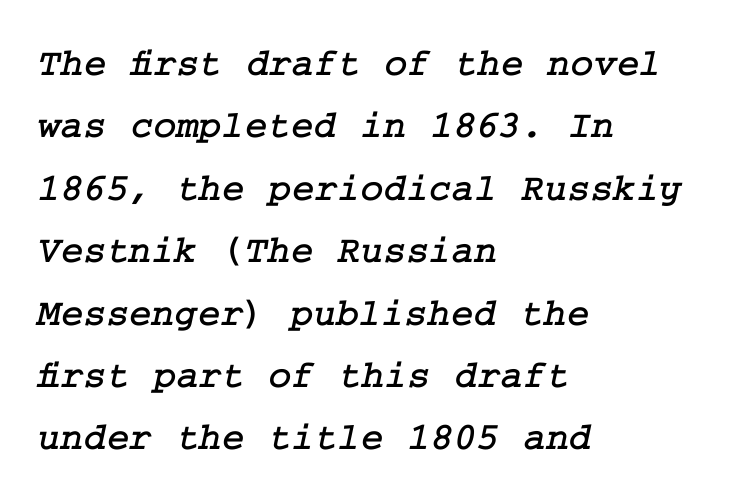
Q: Is the typeface a serif or a sans-serif typeface? A: Serif.
Q: Is the text underlined? A: No.
Q: How is the paragraph aligned? A: Left-aligned.
Q: Is the spacing between letters normal or unusually wide? A: Normal.
Q: Is the spacing between lines tight, normal or loose? A: Normal.
Q: Width (condensed, normal, or wide)? A: Normal.
Q: Stroke contrast? A: Low.
Q: x-height? A: Medium.
